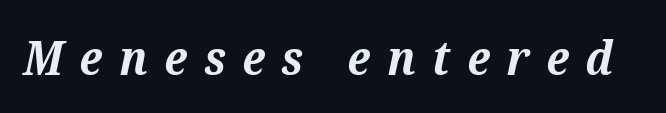
Q: Is the text bold? A: Yes.
Q: Is the text italic (slanted)? A: Yes, it leans right by about 12 degrees.
Q: Is the typeface a serif or a sans-serif typeface? A: Serif.
Q: Is the text underlined? A: No.
Q: Is the spacing between letters normal or unusually wide? A: Unusually wide.
Q: Width (condensed, normal, or wide)? A: Normal.
Q: Stroke contrast? A: Medium.
Q: x-height? A: Medium.
Q: Monospaced? A: No.
